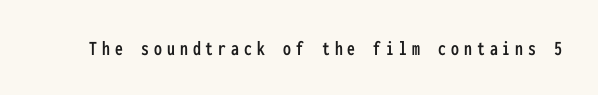
Any mark beneath the type? The region is blank. The specimen reads as upright at a glance. The tracking jumps out immediately: characters are airy and widely separated.
